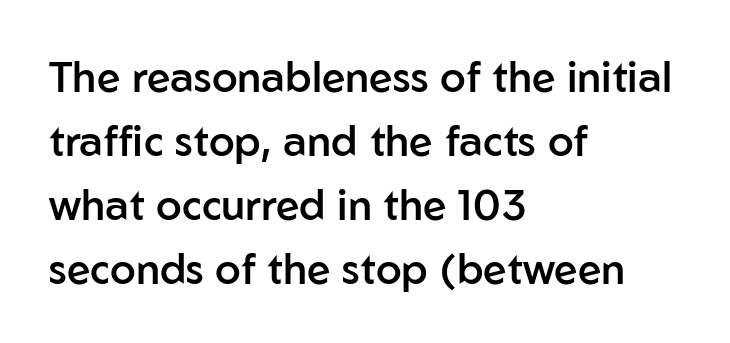
Q: Is the text bold? A: Semi-bold.
Q: Is the text italic (slanted)? A: No, it is upright.
Q: Is the typeface a serif or a sans-serif typeface? A: Sans-serif.
Q: Is the text underlined? A: No.
Q: How is the paragraph aligned? A: Left-aligned.
Q: Is the spacing between letters normal or unusually wide? A: Normal.
Q: Is the spacing between lines tight, normal or loose? A: Normal.
Q: Width (condensed, normal, or wide)? A: Normal.
Q: Stroke contrast? A: Low.
Q: x-height? A: Medium.
Q: Monospaced? A: No.
